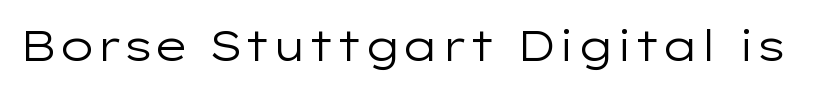
Q: Is the text bold? A: No.
Q: Is the text italic (slanted)? A: No, it is upright.
Q: Is the typeface a serif or a sans-serif typeface? A: Sans-serif.
Q: Is the text underlined? A: No.
Q: Is the spacing between letters normal or unusually wide? A: Normal.
Q: Width (condensed, normal, or wide)? A: Wide.
Q: Stroke contrast? A: Low.
Q: x-height? A: Medium.
Q: Monospaced? A: No.
